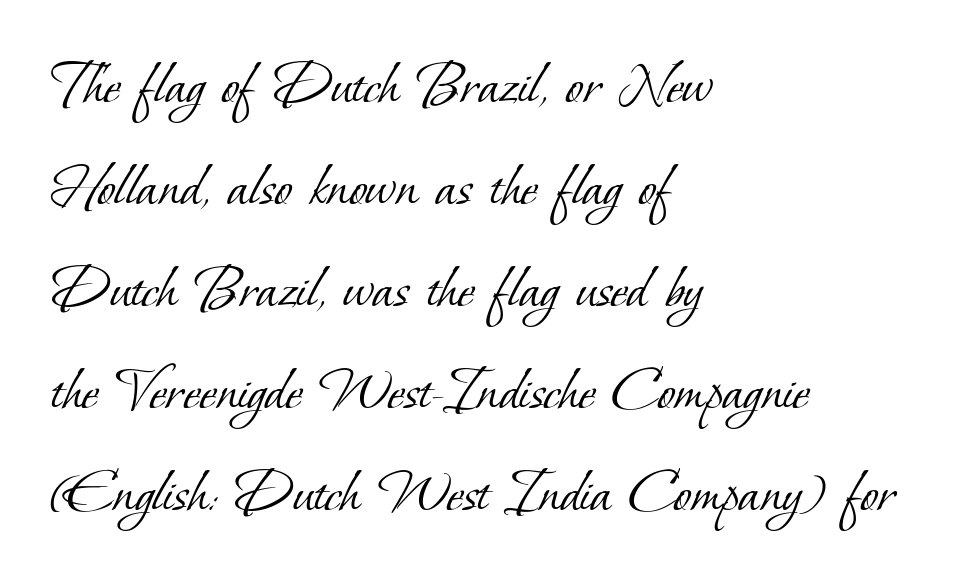
Q: Is the text bold? A: No.
Q: Is the typeface a serif or a sans-serif typeface? A: Serif.
Q: Is the text underlined? A: No.
Q: How is the paragraph aligned? A: Left-aligned.
Q: Is the spacing between letters normal or unusually wide? A: Normal.
Q: Is the spacing between lines tight, normal or loose? A: Normal.
Q: Width (condensed, normal, or wide)? A: Normal.
Q: Stroke contrast? A: Low.
Q: x-height? A: Small.
Q: Monospaced? A: No.
